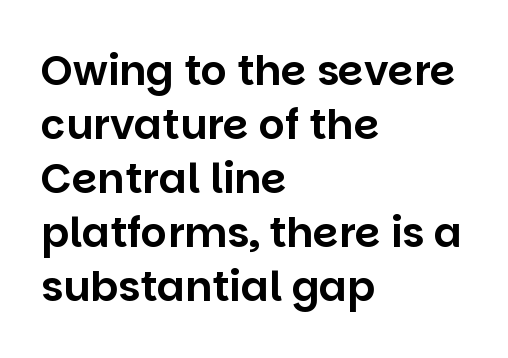
No italicization has been applied; the sample stays upright. These lines keep a tight, regular rhythm from letter to letter. Think of a printed novel: that variable character pitch is what you see here. The lines sit at an ordinary, default distance from one another. A bare baseline throughout the passage.
